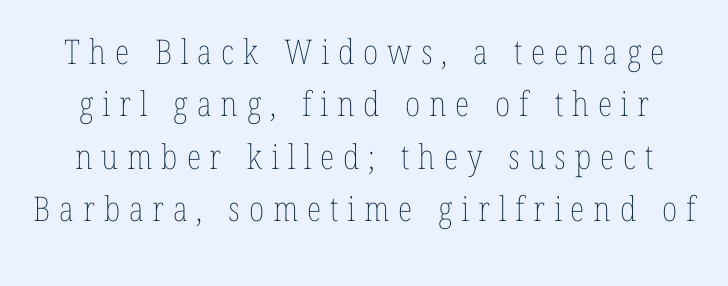
Descenders are the only things crossing below the line. Proportional: the letters do not fall into vertical columns. Posture: vertical. This sample uses expanded letter spacing, leaving extra air between glyphs.
